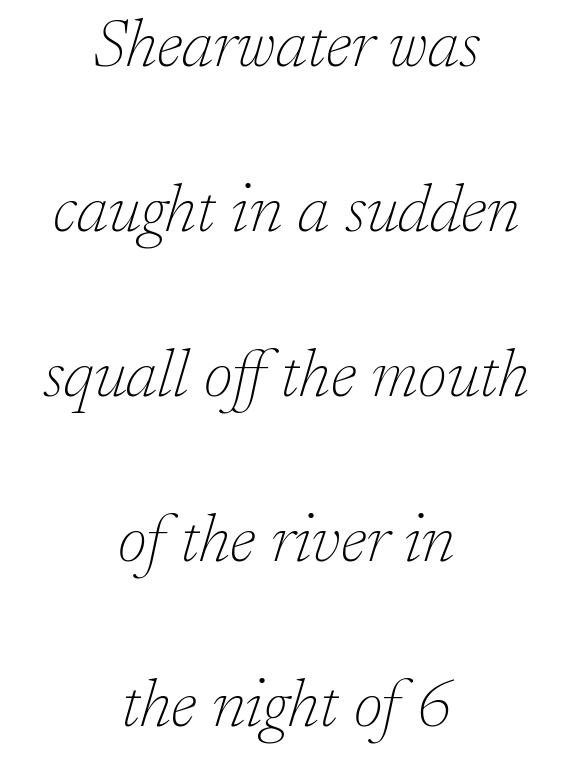
The image shows 66 px thin serif type, italic (leaning right); set centered, loose line spacing (2.5x), normal letter spacing, not underlined; low stroke contrast and a medium x-height.
